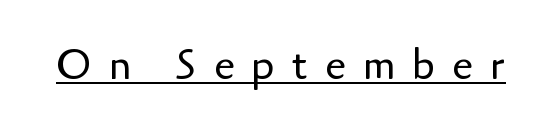
The image shows 42 px regular-weight sans-serif type, upright; set unusually wide letter spacing (+0.4 em), underlined; low stroke contrast and a small x-height.
